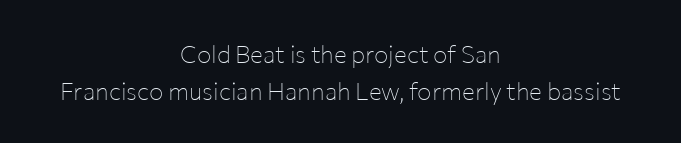
Q: Is the text bold? A: No.
Q: Is the text italic (slanted)? A: No, it is upright.
Q: Is the text underlined? A: No.
Q: How is the paragraph aligned? A: Centered.
Q: Is the spacing between letters normal or unusually wide? A: Normal.
Q: Is the spacing between lines tight, normal or loose? A: Normal.
